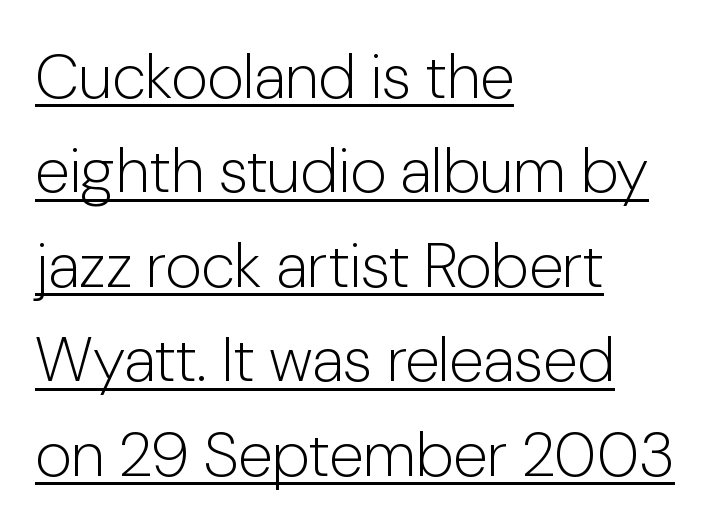
Q: Is the text bold? A: No.
Q: Is the text italic (slanted)? A: No, it is upright.
Q: Is the typeface a serif or a sans-serif typeface? A: Sans-serif.
Q: Is the text underlined? A: Yes.
Q: How is the paragraph aligned? A: Left-aligned.
Q: Is the spacing between letters normal or unusually wide? A: Normal.
Q: Is the spacing between lines tight, normal or loose? A: Normal.
Q: Width (condensed, normal, or wide)? A: Normal.
Q: Stroke contrast? A: Low.
Q: x-height? A: Medium.
Q: Monospaced? A: No.
